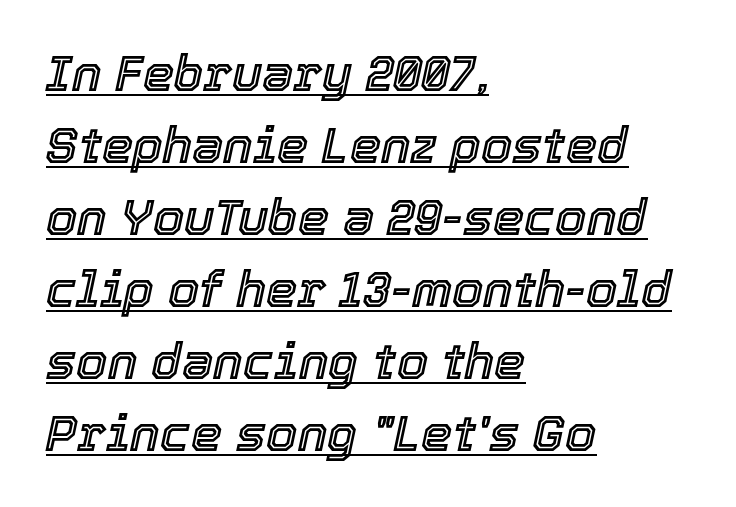
{"italic": "yes", "lean": "right", "slant_degrees": 12, "width": "normal", "x_height": "medium", "monospaced": "no", "underline": "yes", "align": "left", "line_spacing": "normal", "line_spacing_ratio": 1.44, "letter_spacing": "normal", "letter_spacing_em": 0.0, "glyph_px": 50}
